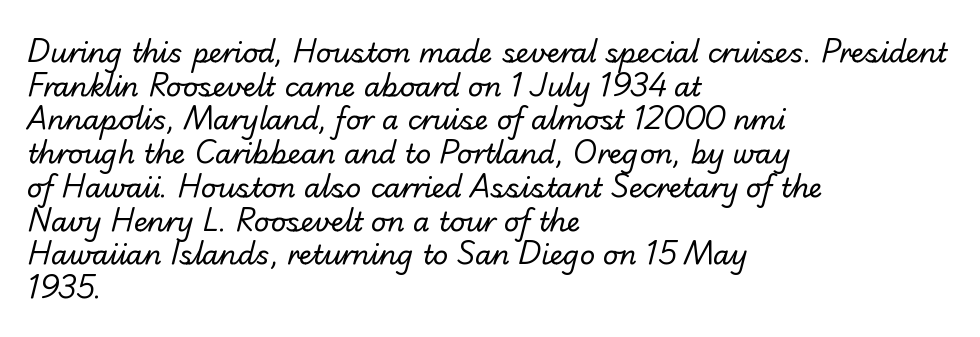
{"bold": "no", "underline": "no", "align": "left", "line_spacing": "normal", "line_spacing_ratio": 1.25, "letter_spacing": "normal", "letter_spacing_em": 0.0, "glyph_px": 27}
